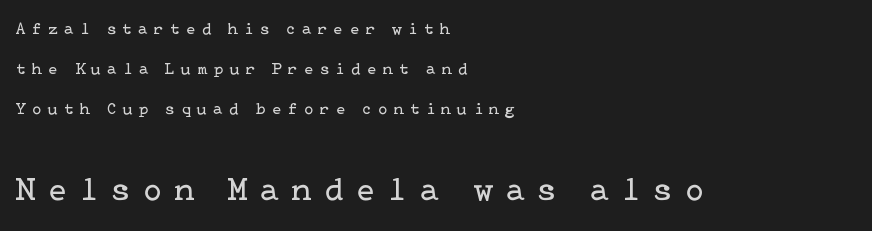
The image shows 34 px regular-weight serif type, upright; set left-aligned, loose line spacing (2.36x), unusually wide letter spacing (+0.38 em), not underlined; the second (bottom) block is 2.0x larger; low stroke contrast and a medium x-height.
